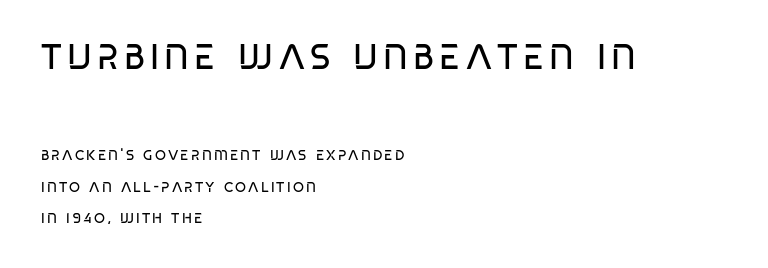
{"serif": "no", "italic": "no", "bold": "no", "weight": "regular", "width": "condensed", "stroke_contrast": "low", "x_height": "large", "monospaced": "no", "underline": "no", "align": "left", "line_spacing": "loose", "line_spacing_ratio": 2.26, "larger_block": "first", "size_ratio": 2.5, "glyph_px": 35}
